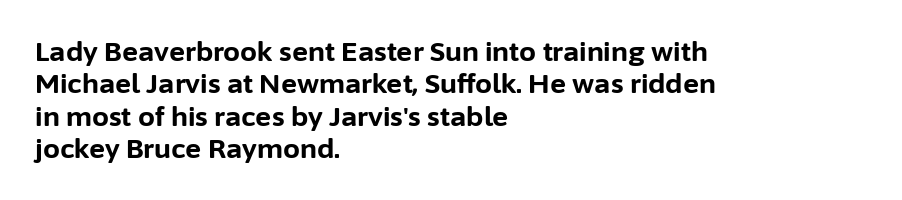
Q: Is the text bold? A: Yes.
Q: Is the text italic (slanted)? A: No, it is upright.
Q: Is the text underlined? A: No.
Q: How is the paragraph aligned? A: Left-aligned.
Q: Is the spacing between letters normal or unusually wide? A: Normal.
